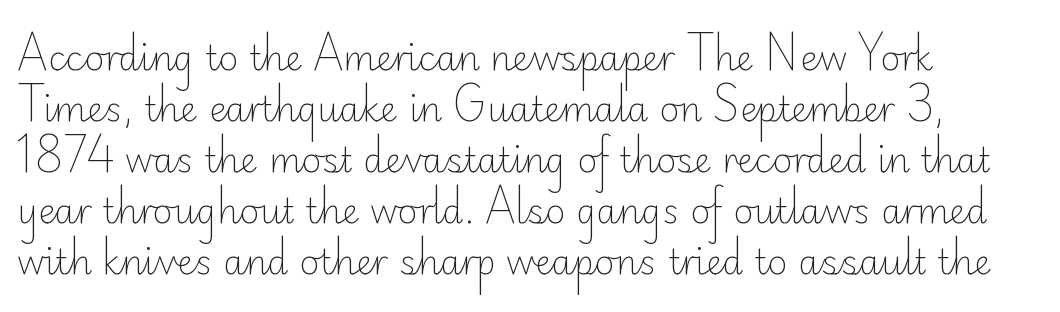
{"serif": "no", "italic": "no", "bold": "no", "weight": "light", "width": "normal", "stroke_contrast": "low", "x_height": "small", "monospaced": "no", "underline": "no", "align": "left", "line_spacing": "normal", "line_spacing_ratio": 1.5, "letter_spacing": "normal", "letter_spacing_em": 0.0, "glyph_px": 34}
